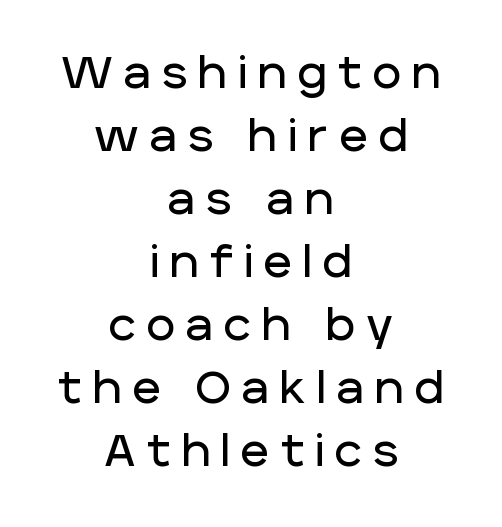
Q: Is the text italic (slanted)? A: No, it is upright.
Q: Is the typeface a serif or a sans-serif typeface? A: Sans-serif.
Q: Is the text underlined? A: No.
Q: How is the paragraph aligned? A: Centered.
Q: Is the spacing between letters normal or unusually wide? A: Unusually wide.
Q: Is the spacing between lines tight, normal or loose? A: Normal.
Q: Width (condensed, normal, or wide)? A: Normal.
Q: Stroke contrast? A: Low.
Q: x-height? A: Large.
Q: Monospaced? A: No.
